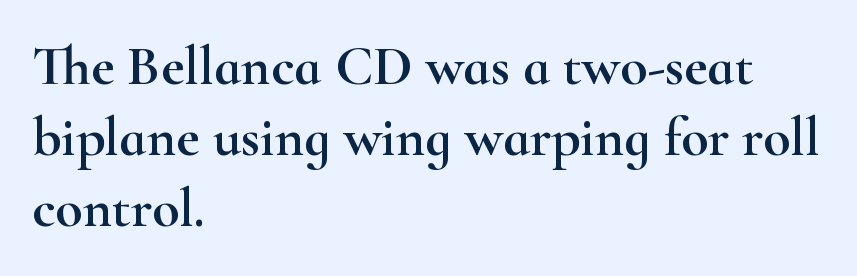
{"serif": "yes", "italic": "no", "width": "wide", "stroke_contrast": "high", "x_height": "small", "monospaced": "no", "underline": "no", "align": "left", "line_spacing": "normal", "line_spacing_ratio": 1.27, "letter_spacing": "normal", "letter_spacing_em": 0.0, "glyph_px": 56}
